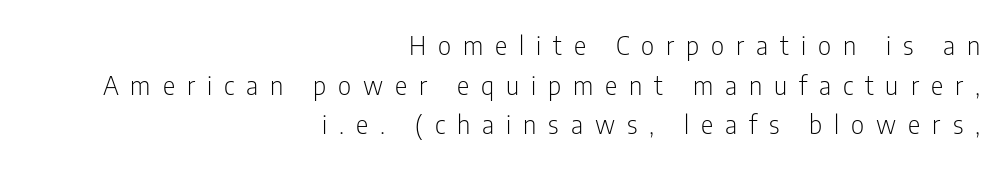
The image shows 26 px text type, upright; set right-aligned, normal line spacing (1.52x), unusually wide letter spacing (+0.46 em), not underlined.
